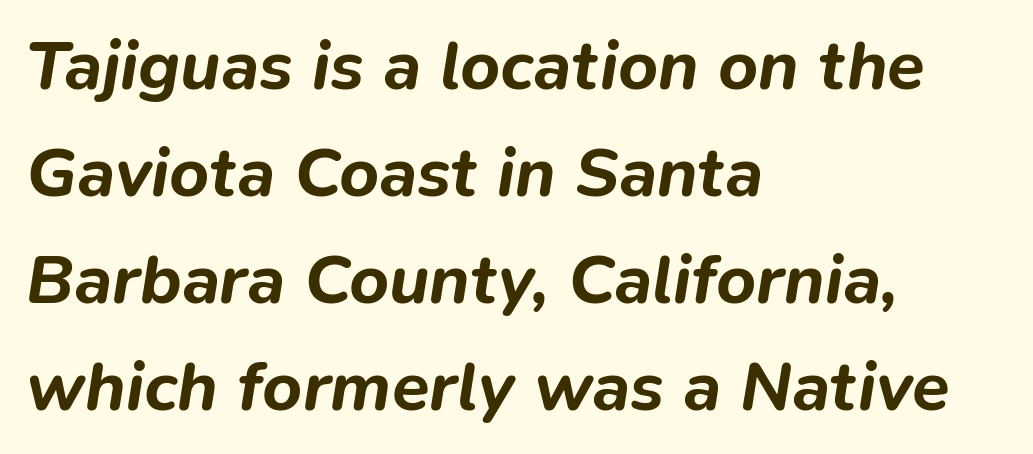
{"italic": "yes", "lean": "right", "slant_degrees": 9, "bold": "yes", "weight": "bold", "width": "normal", "stroke_contrast": "low", "x_height": "medium", "monospaced": "no", "underline": "no", "align": "left", "line_spacing": "normal", "line_spacing_ratio": 1.55, "letter_spacing": "normal", "letter_spacing_em": 0.0, "glyph_px": 69}
